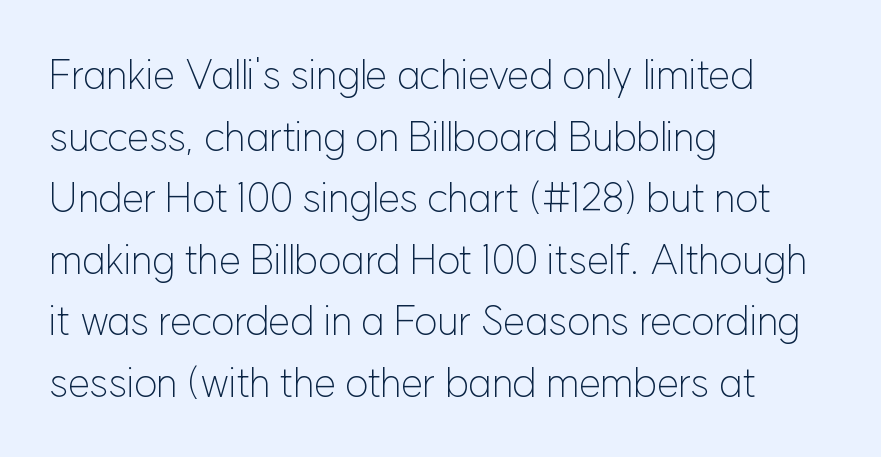
Regarding serifs, this sample does without them. The ragged edge is on the right, which tells us the setting is flush left. The letters advance in unequal steps, a hallmark of proportional type. This rendering leaves character spacing at its baseline value. One glance says typical: line gaps are just what's usual. The strokes are not fattened; the text isn't bold.
